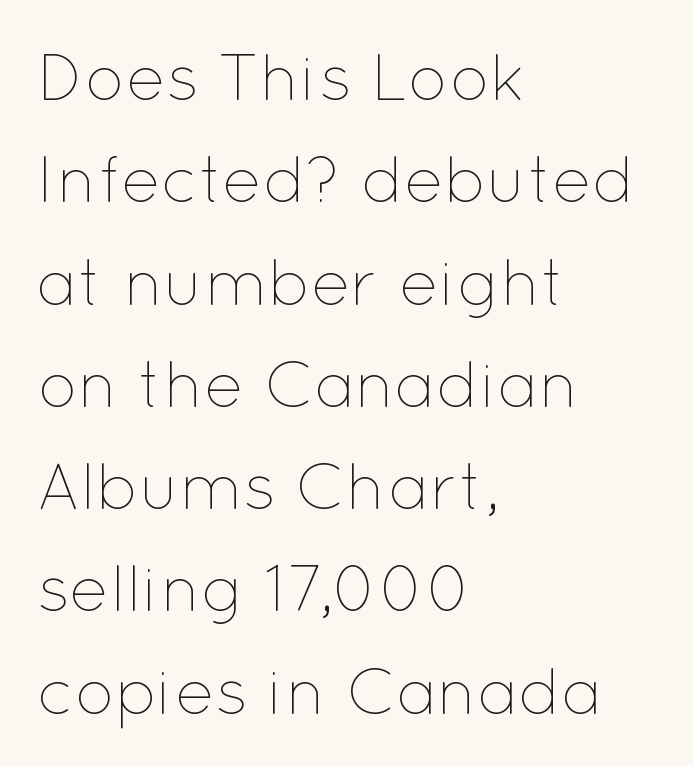
{"italic": "no", "bold": "no", "weight": "thin", "width": "normal", "stroke_contrast": "low", "x_height": "medium", "monospaced": "no", "underline": "no", "align": "left", "line_spacing": "normal", "line_spacing_ratio": 1.55, "letter_spacing": "normal", "letter_spacing_em": 0.0, "glyph_px": 66}
